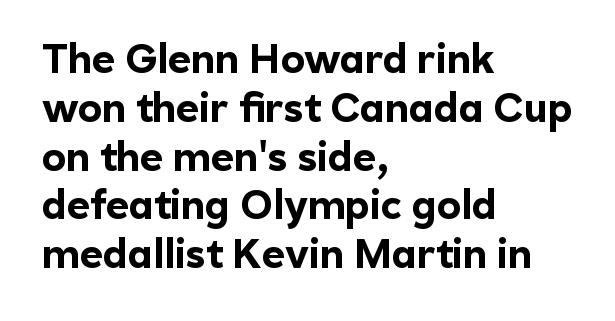
Q: Is the text bold? A: Yes.
Q: Is the text italic (slanted)? A: No, it is upright.
Q: Is the typeface a serif or a sans-serif typeface? A: Sans-serif.
Q: Is the text underlined? A: No.
Q: How is the paragraph aligned? A: Left-aligned.
Q: Is the spacing between letters normal or unusually wide? A: Normal.
Q: Width (condensed, normal, or wide)? A: Normal.
Q: x-height? A: Medium.
Q: Monospaced? A: No.
